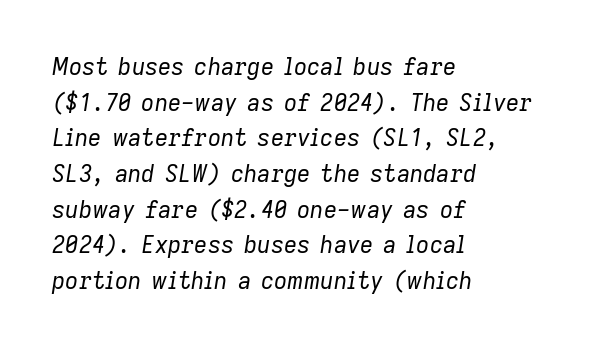
Q: Is the text bold? A: No.
Q: Is the text italic (slanted)? A: Yes, it leans right by about 9 degrees.
Q: Is the text underlined? A: No.
Q: How is the paragraph aligned? A: Left-aligned.
Q: Is the spacing between letters normal or unusually wide? A: Normal.
Q: Is the spacing between lines tight, normal or loose? A: Normal.
